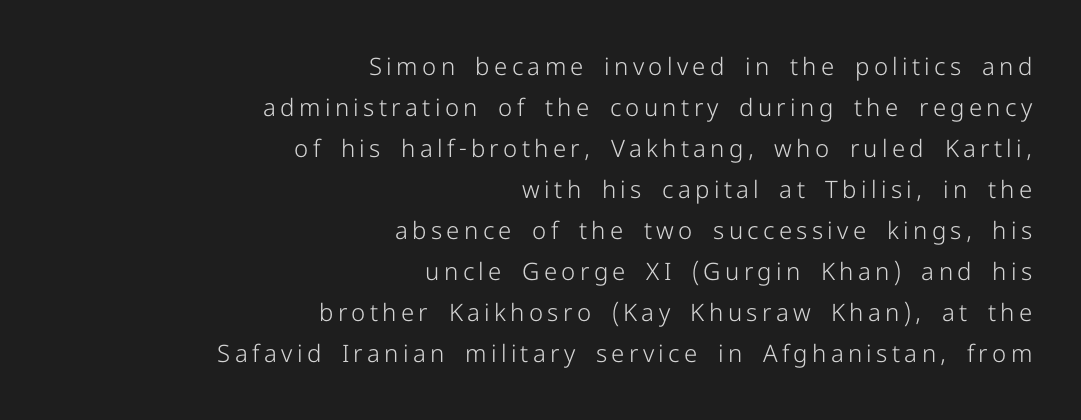
This rendering uses right alignment, leaving the left contour irregular. Designer's note — italics off, roman on. Stem width sits at or under what a default text font uses. Rule under the text: the space is simply empty.
